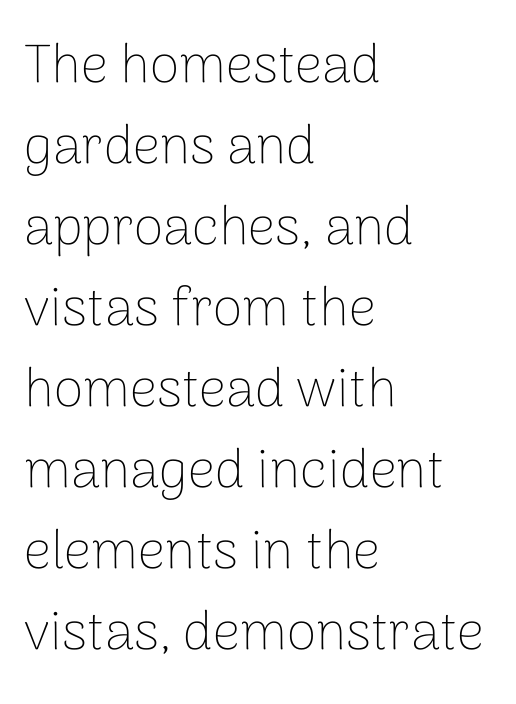
Q: Is the text bold? A: No.
Q: Is the text italic (slanted)? A: No, it is upright.
Q: Is the typeface a serif or a sans-serif typeface? A: Sans-serif.
Q: Is the text underlined? A: No.
Q: How is the paragraph aligned? A: Left-aligned.
Q: Is the spacing between letters normal or unusually wide? A: Normal.
Q: Is the spacing between lines tight, normal or loose? A: Normal.
Q: Width (condensed, normal, or wide)? A: Normal.
Q: Stroke contrast? A: Low.
Q: x-height? A: Medium.
Q: Monospaced? A: No.
